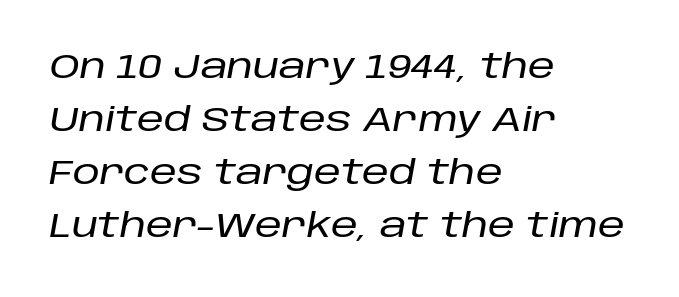
Q: Is the text italic (slanted)? A: Yes, it leans right by about 10 degrees.
Q: Is the text underlined? A: No.
Q: How is the paragraph aligned? A: Left-aligned.
Q: Is the spacing between letters normal or unusually wide? A: Normal.
Q: Is the spacing between lines tight, normal or loose? A: Normal.
Q: Width (condensed, normal, or wide)? A: Normal.
Q: Stroke contrast? A: Low.
Q: x-height? A: Large.
Q: Monospaced? A: No.
